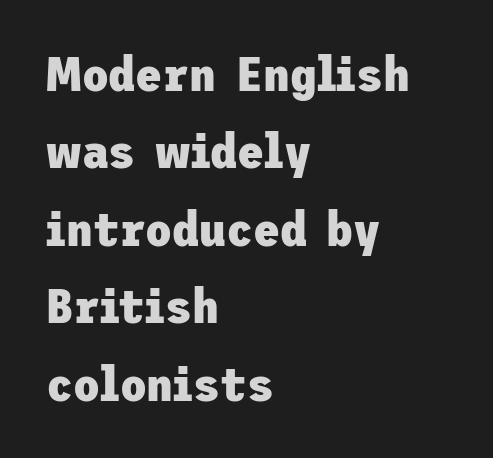
Q: Is the text bold? A: Yes.
Q: Is the text italic (slanted)? A: No, it is upright.
Q: Is the typeface a serif or a sans-serif typeface? A: Sans-serif.
Q: Is the text underlined? A: No.
Q: How is the paragraph aligned? A: Left-aligned.
Q: Is the spacing between letters normal or unusually wide? A: Normal.
Q: Is the spacing between lines tight, normal or loose? A: Normal.
Q: Width (condensed, normal, or wide)? A: Normal.
Q: Stroke contrast? A: Low.
Q: x-height? A: Medium.
